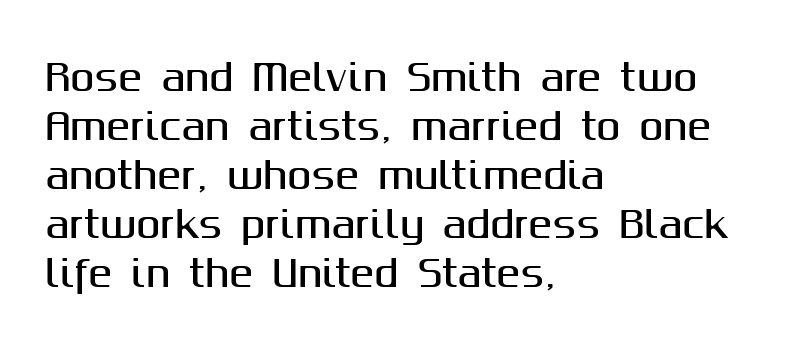
{"serif": "no", "italic": "no", "width": "normal", "stroke_contrast": "medium", "x_height": "medium", "monospaced": "no", "underline": "no", "align": "left", "line_spacing": "normal", "line_spacing_ratio": 1.36, "letter_spacing": "normal", "letter_spacing_em": 0.0, "glyph_px": 36}
